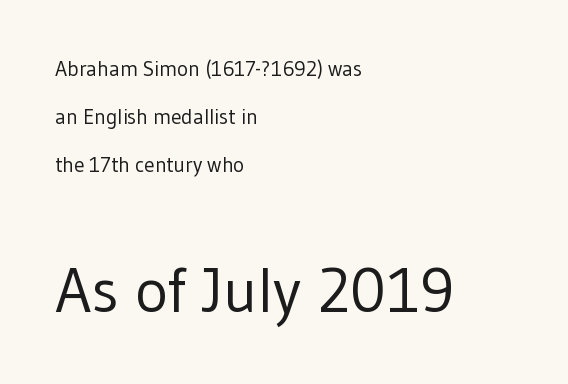
Successive baselines arrive slowly, with a big drop between each. Letters rest on an invisible, unmarked baseline. Unlike a traditional serif, this face leaves its strokes unadorned. Does extra space separate the letters? No, they use regular spacing. Visually the block forms a straight wall on the left and a jagged coastline on the right.
